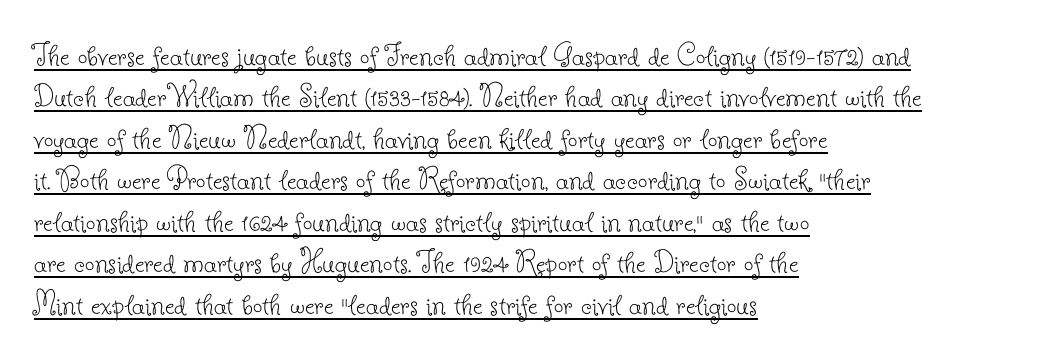
{"serif": "yes", "italic": "no", "bold": "no", "weight": "thin", "width": "normal", "stroke_contrast": "low", "x_height": "small", "monospaced": "no", "underline": "yes", "align": "left", "line_spacing_ratio": 1.22, "letter_spacing": "normal", "letter_spacing_em": 0.0, "glyph_px": 34}
